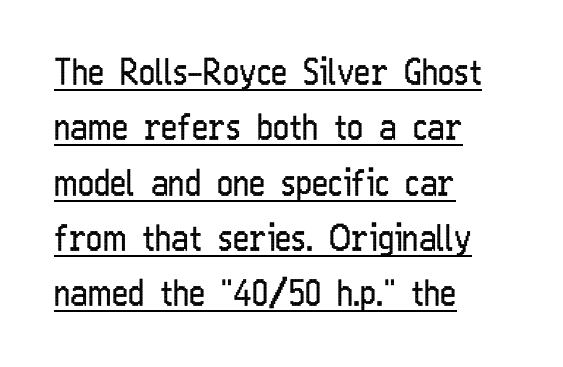
The image shows 35 px regular-weight, condensed sans-serif type, upright; set left-aligned, normal line spacing (1.58x), normal letter spacing, underlined; low stroke contrast and a medium x-height.
